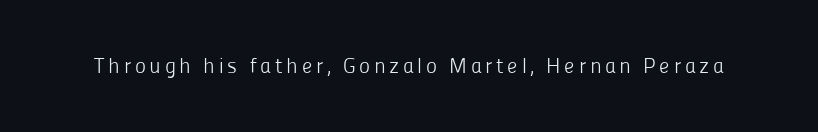
Q: Is the text bold? A: No.
Q: Is the text italic (slanted)? A: No, it is upright.
Q: Is the text underlined? A: No.
